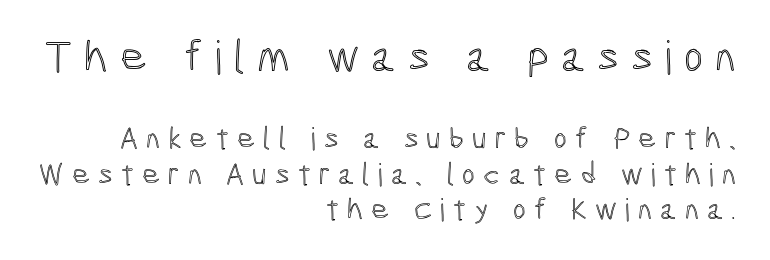
Q: Is the text italic (slanted)? A: No, it is upright.
Q: Is the text underlined? A: No.
Q: How is the paragraph aligned? A: Right-aligned.
Q: Is the spacing between letters normal or unusually wide? A: Unusually wide.
Q: Is the spacing between lines tight, normal or loose? A: Tight.
Q: Which block of text is set in a larger size, the first (top) or the second (bottom)? A: The first (top) one.
Q: Width (condensed, normal, or wide)? A: Condensed.
Q: x-height? A: Medium.
Q: Monospaced? A: No.
